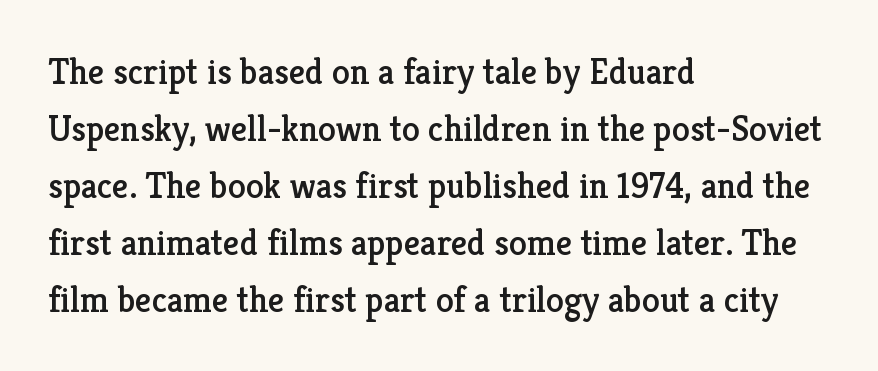
The image shows 36 px serif type, upright; set left-aligned, normal line spacing (1.58x), normal letter spacing, not underlined; low stroke contrast and a medium x-height.
